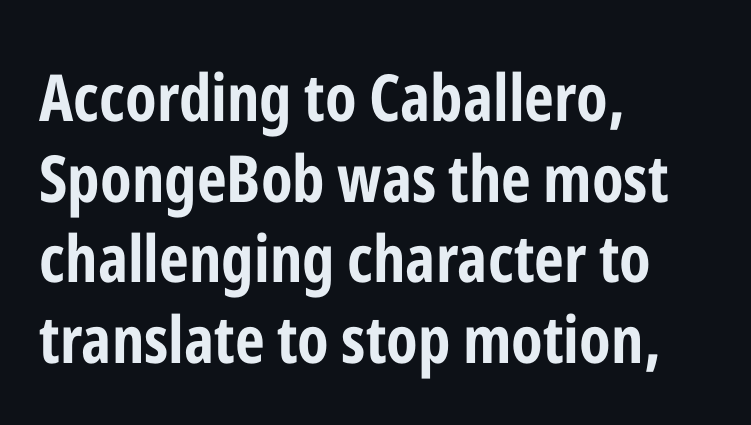
Q: Is the text bold? A: Yes.
Q: Is the text italic (slanted)? A: No, it is upright.
Q: Is the typeface a serif or a sans-serif typeface? A: Sans-serif.
Q: Is the text underlined? A: No.
Q: How is the paragraph aligned? A: Left-aligned.
Q: Is the spacing between letters normal or unusually wide? A: Normal.
Q: Width (condensed, normal, or wide)? A: Condensed.
Q: Stroke contrast? A: Low.
Q: x-height? A: Medium.
Q: Monospaced? A: No.
